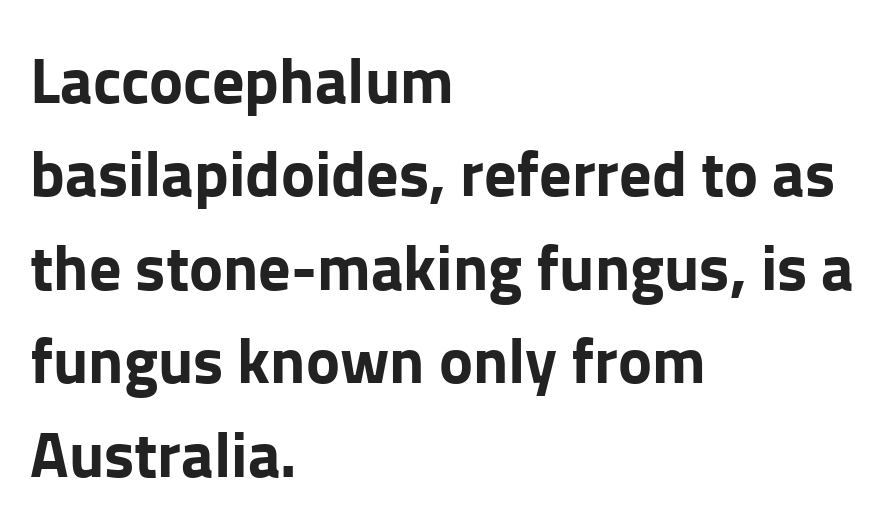
Q: Is the text bold? A: Yes.
Q: Is the text italic (slanted)? A: No, it is upright.
Q: Is the typeface a serif or a sans-serif typeface? A: Sans-serif.
Q: Is the text underlined? A: No.
Q: How is the paragraph aligned? A: Left-aligned.
Q: Is the spacing between letters normal or unusually wide? A: Normal.
Q: Is the spacing between lines tight, normal or loose? A: Normal.
Q: Width (condensed, normal, or wide)? A: Normal.
Q: Stroke contrast? A: Low.
Q: x-height? A: Medium.
Q: Monospaced? A: No.
